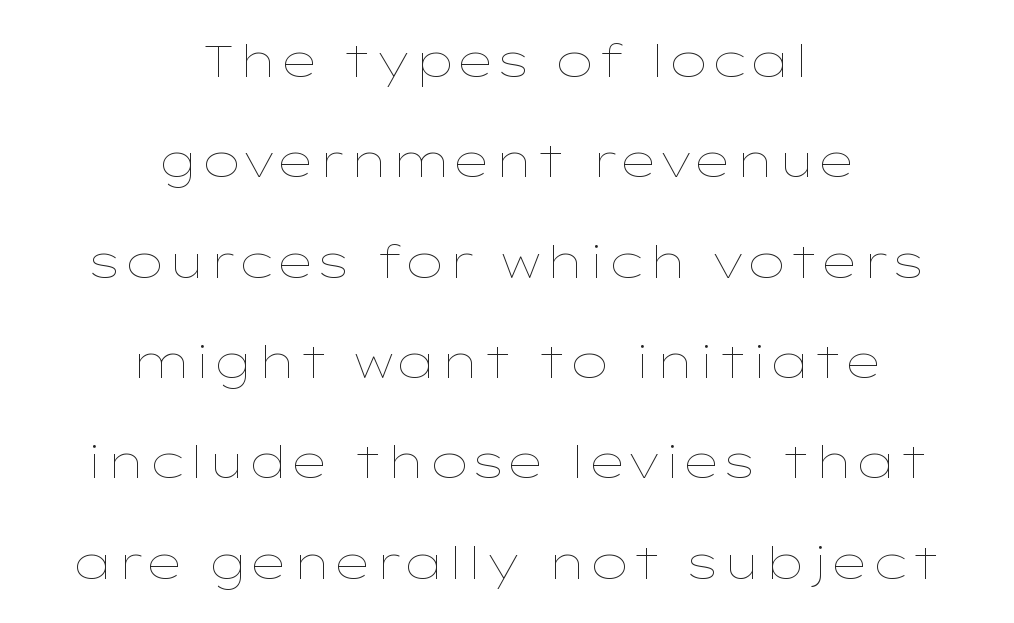
{"italic": "no", "bold": "no", "weight": "thin", "width": "wide", "stroke_contrast": "low", "x_height": "medium", "monospaced": "no", "underline": "no", "align": "center", "line_spacing": "loose", "line_spacing_ratio": 2.23, "letter_spacing": "normal", "letter_spacing_em": 0.0, "glyph_px": 45}
